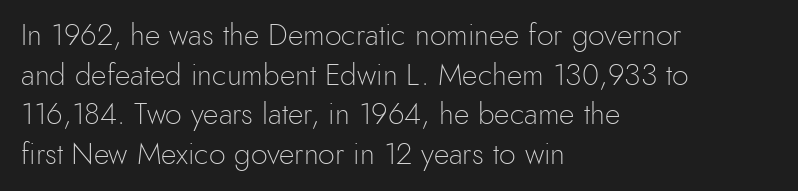
Check where the strokes stop: nothing finishes them off — pure sans. The axis of the letterforms is exactly vertical. Horizontal alignment here is leftward, the default for most running prose. Leading matches the norm, producing a regular column. Honestly, the letter spacing is just normal — you wouldn't notice it.
